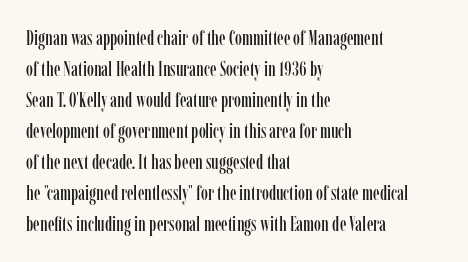
{"italic": "no", "underline": "no", "align": "left", "line_spacing": "normal", "line_spacing_ratio": 1.55, "letter_spacing": "normal", "letter_spacing_em": 0.0, "glyph_px": 20}
